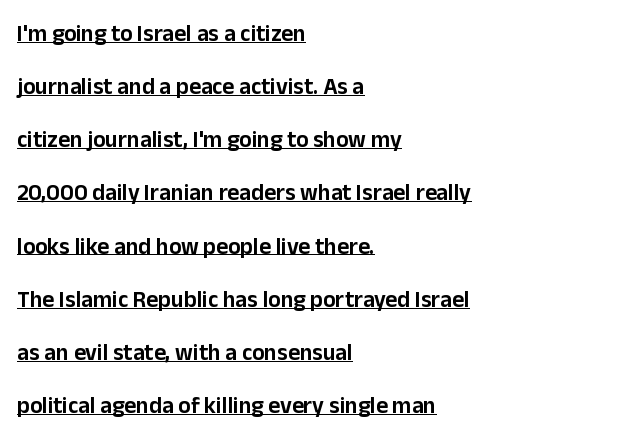
{"italic": "no", "underline": "yes", "align": "left", "line_spacing": "loose", "line_spacing_ratio": 2.31, "letter_spacing": "normal", "letter_spacing_em": 0.0, "glyph_px": 23}
